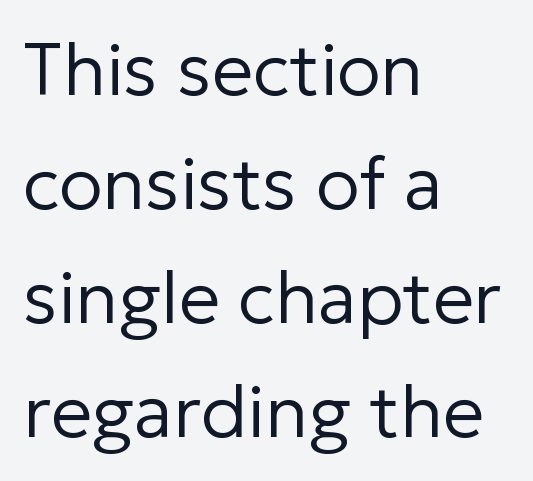
The image shows 73 px regular-weight sans-serif type, upright; set left-aligned, normal line spacing (1.56x), normal letter spacing, not underlined; low stroke contrast and a medium x-height.
